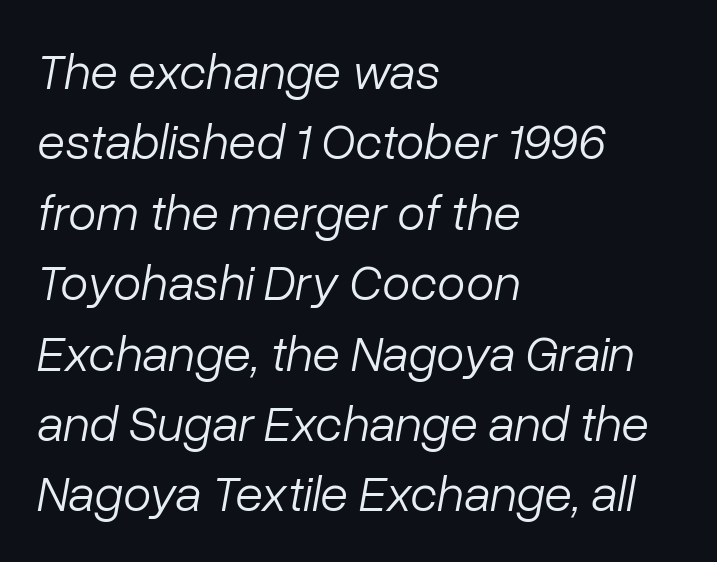
{"italic": "yes", "lean": "right", "slant_degrees": 10, "bold": "no", "weight": "light", "width": "normal", "stroke_contrast": "low", "x_height": "medium", "monospaced": "no", "underline": "no", "align": "left", "line_spacing": "normal", "line_spacing_ratio": 1.38, "letter_spacing": "normal", "letter_spacing_em": 0.0, "glyph_px": 51}
